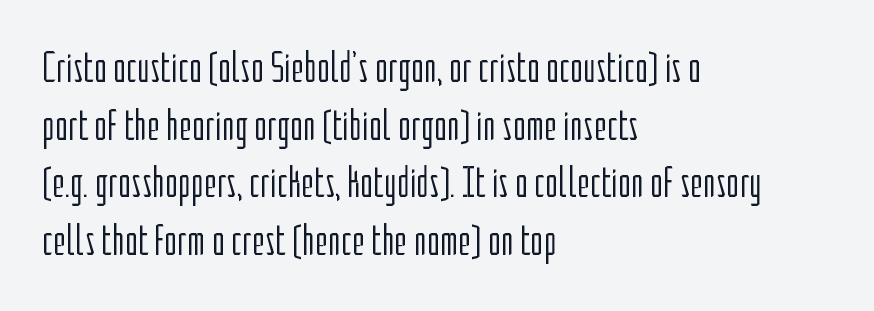
The image shows 44 px light, condensed sans-serif type, upright; set left-aligned, normal line spacing (1.31x), normal letter spacing, not underlined; low stroke contrast and a medium x-height.
